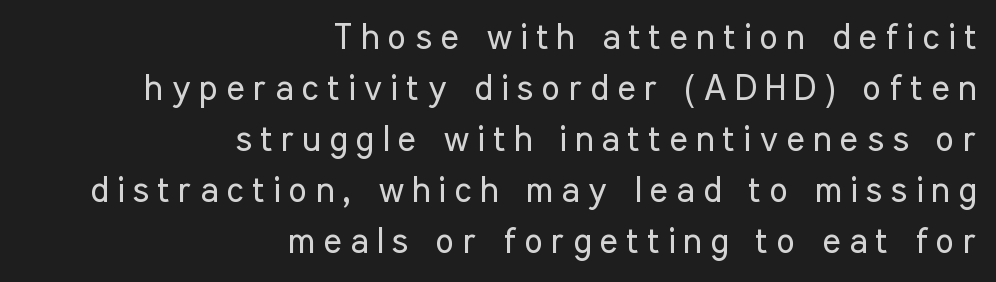
Q: Is the text bold? A: No.
Q: Is the text italic (slanted)? A: No, it is upright.
Q: Is the typeface a serif or a sans-serif typeface? A: Sans-serif.
Q: Is the text underlined? A: No.
Q: How is the paragraph aligned? A: Right-aligned.
Q: Is the spacing between letters normal or unusually wide? A: Unusually wide.
Q: Is the spacing between lines tight, normal or loose? A: Normal.
Q: Width (condensed, normal, or wide)? A: Condensed.
Q: Stroke contrast? A: Low.
Q: x-height? A: Medium.
Q: Monospaced? A: No.
